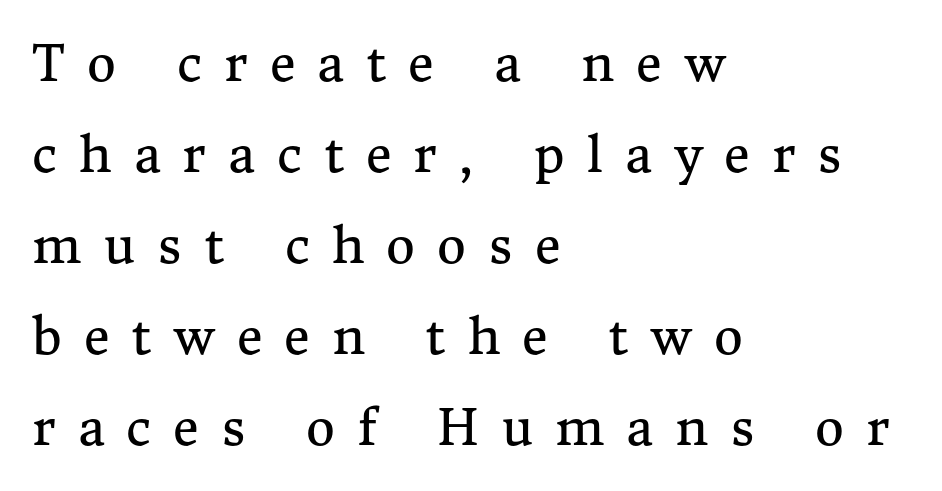
{"serif": "yes", "italic": "no", "bold": "no", "weight": "regular", "width": "normal", "stroke_contrast": "medium", "x_height": "medium", "monospaced": "no", "underline": "no", "align": "left", "line_spacing_ratio": 1.82, "letter_spacing": "wide", "letter_spacing_em": 0.44, "glyph_px": 50}
